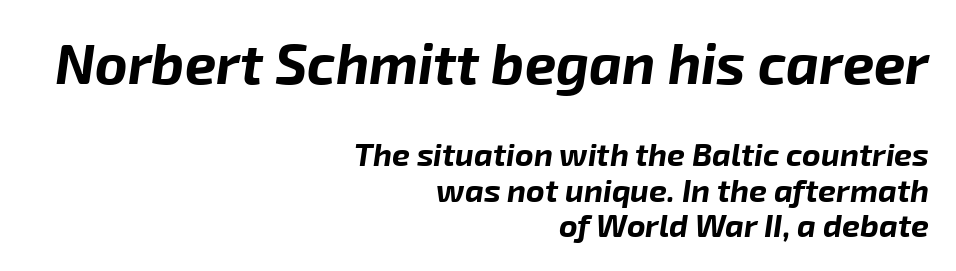
{"italic": "yes", "lean": "right", "slant_degrees": 8, "bold": "yes", "weight": "bold", "width": "normal", "stroke_contrast": "low", "x_height": "medium", "monospaced": "no", "underline": "no", "align": "right", "line_spacing": "tight", "line_spacing_ratio": 1.1, "letter_spacing": "normal", "letter_spacing_em": 0.0, "larger_block": "first", "size_ratio": 1.75, "glyph_px": 56}
